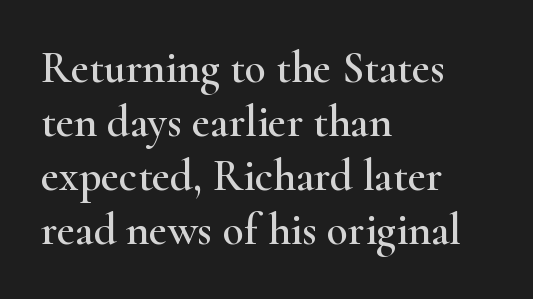
Honestly, the letter spacing is just normal — you wouldn't notice it. I'd call this a serif setting — the letters wear small feet. Nope, not italic — everything's standing straight. Glance below the letters and you will spot only blank space. These lines are rendered in a variable-pitch font. These lines stack with their left ends in a neat column.
